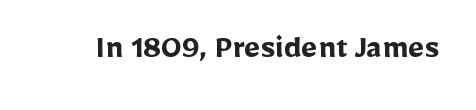
The image shows 35 px semibold sans-serif type, upright; set normal letter spacing, not underlined; low stroke contrast and a medium x-height.
